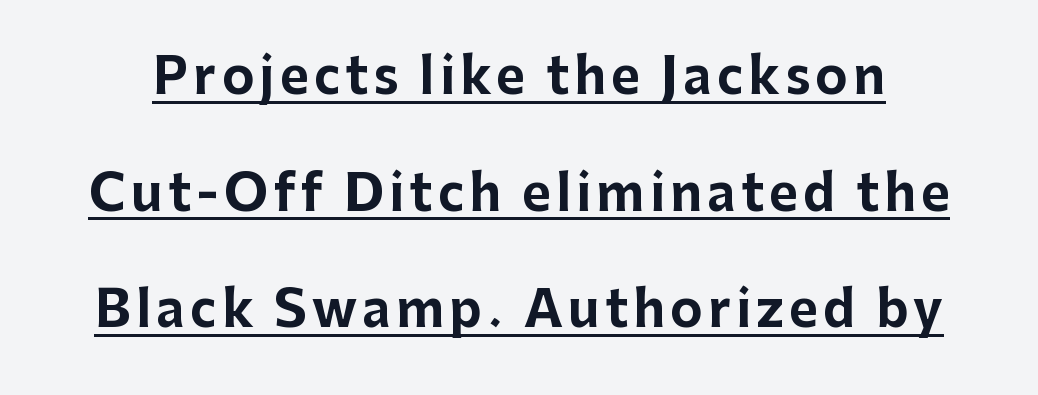
Q: Is the text bold? A: Yes.
Q: Is the text italic (slanted)? A: No, it is upright.
Q: Is the typeface a serif or a sans-serif typeface? A: Sans-serif.
Q: Is the text underlined? A: Yes.
Q: Is the spacing between lines tight, normal or loose? A: Loose.
Q: Width (condensed, normal, or wide)? A: Normal.
Q: Stroke contrast? A: Low.
Q: x-height? A: Medium.
Q: Monospaced? A: No.
